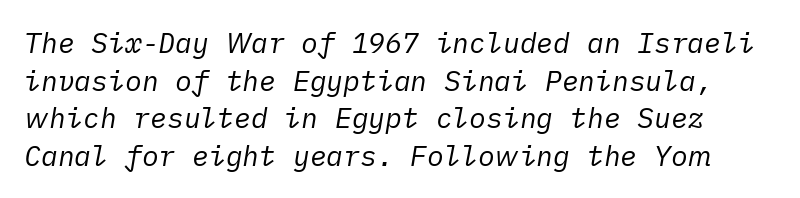
The image shows 28 px regular-weight type, italic (leaning right); set normal line spacing (1.34x), normal letter spacing, not underlined; low stroke contrast and a medium x-height.
